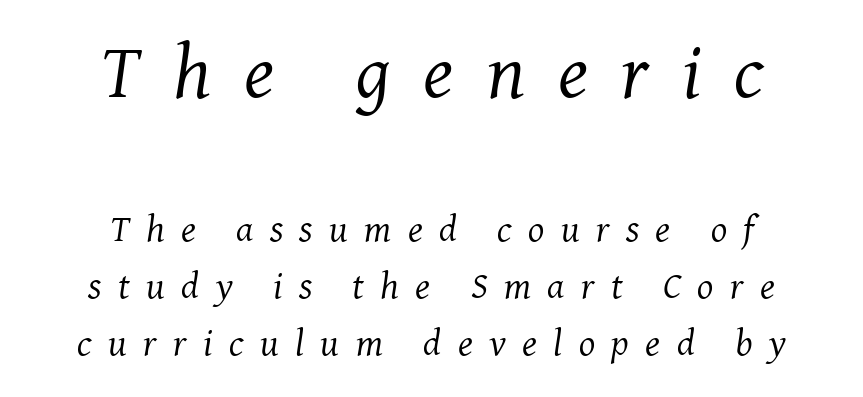
{"serif": "yes", "italic": "yes", "lean": "right", "slant_degrees": 7, "bold": "no", "weight": "regular", "width": "normal", "stroke_contrast": "medium", "x_height": "medium", "monospaced": "no", "underline": "no", "align": "center", "line_spacing": "normal", "line_spacing_ratio": 1.49, "letter_spacing": "wide", "letter_spacing_em": 0.43, "larger_block": "first", "size_ratio": 2.03, "glyph_px": 77}
